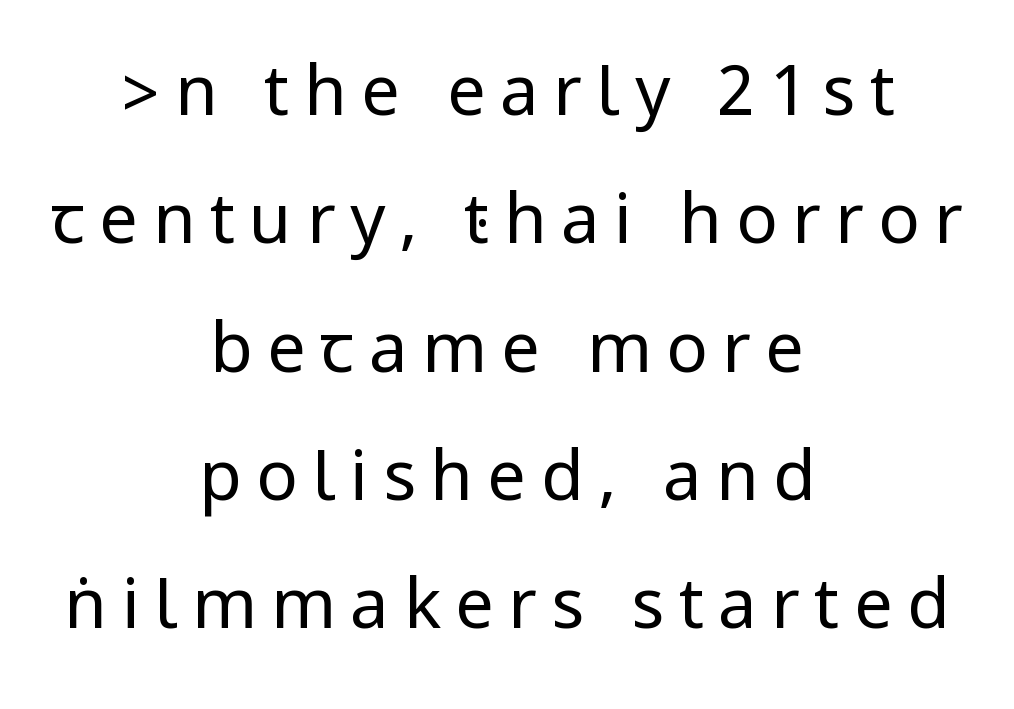
Q: Is the text bold? A: No.
Q: Is the text italic (slanted)? A: No, it is upright.
Q: Is the typeface a serif or a sans-serif typeface? A: Sans-serif.
Q: Is the text underlined? A: No.
Q: How is the paragraph aligned? A: Centered.
Q: Is the spacing between letters normal or unusually wide? A: Unusually wide.
Q: Width (condensed, normal, or wide)? A: Condensed.
Q: Stroke contrast? A: Low.
